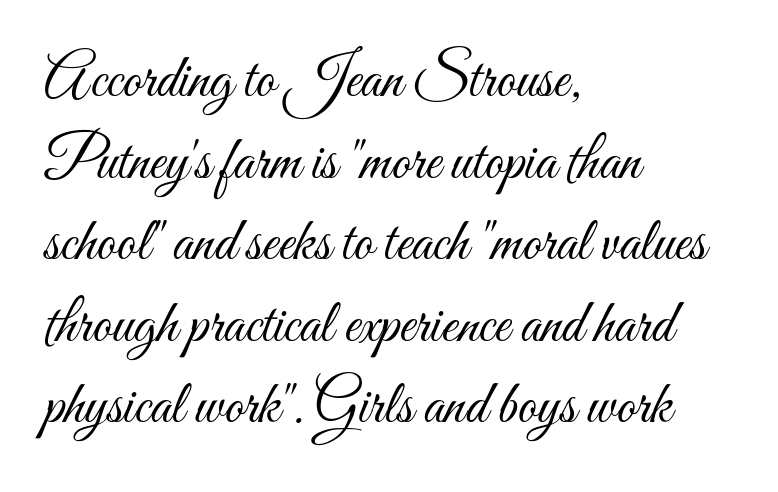
Q: Is the text bold? A: No.
Q: Is the text italic (slanted)? A: Yes.
Q: Is the text underlined? A: No.
Q: How is the paragraph aligned? A: Left-aligned.
Q: Is the spacing between letters normal or unusually wide? A: Normal.
Q: Is the spacing between lines tight, normal or loose? A: Normal.
Q: Width (condensed, normal, or wide)? A: Condensed.
Q: Stroke contrast? A: Medium.
Q: x-height? A: Small.
Q: Monospaced? A: No.
